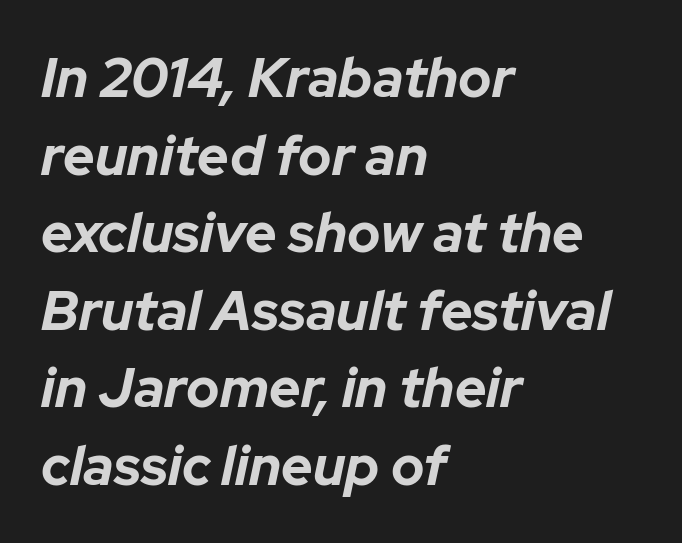
{"italic": "yes", "lean": "right", "slant_degrees": 12, "bold": "yes", "weight": "bold", "width": "normal", "stroke_contrast": "low", "x_height": "medium", "monospaced": "no", "underline": "no", "align": "left", "line_spacing": "normal", "line_spacing_ratio": 1.41, "letter_spacing": "normal", "letter_spacing_em": 0.0, "glyph_px": 55}
